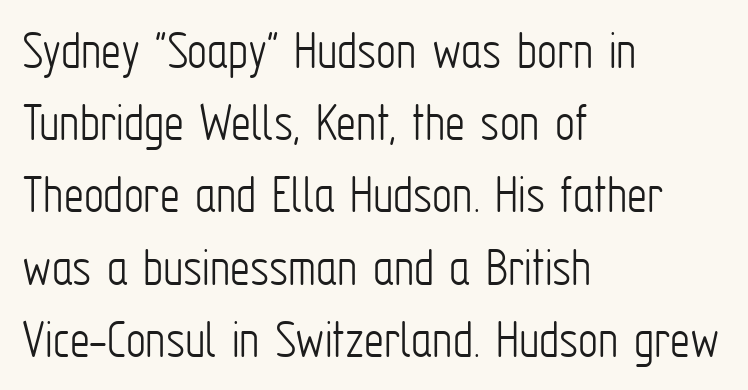
The image shows 56 px light, condensed sans-serif type, upright; set left-aligned, normal line spacing (1.29x), normal letter spacing, not underlined; low stroke contrast and a medium x-height.
